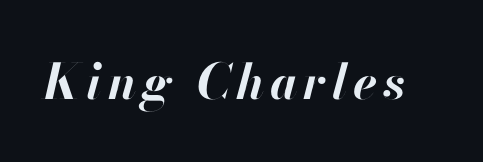
Q: Is the text bold? A: Yes.
Q: Is the text italic (slanted)? A: Yes, it leans right by about 13 degrees.
Q: Is the text underlined? A: No.
Q: Width (condensed, normal, or wide)? A: Normal.
Q: Stroke contrast? A: High.
Q: x-height? A: Small.
Q: Monospaced? A: No.
